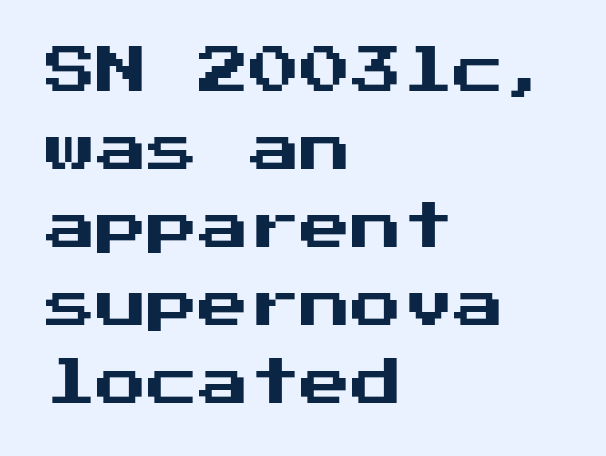
{"serif": "no", "italic": "no", "width": "normal", "stroke_contrast": "medium", "x_height": "medium", "underline": "no", "align": "left", "line_spacing": "normal", "line_spacing_ratio": 1.53, "letter_spacing": "normal", "letter_spacing_em": 0.0, "glyph_px": 51}
